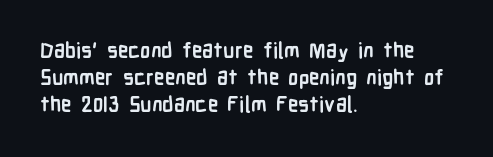
The image shows 21 px bold type, upright; set left-aligned, normal line spacing (1.29x), normal letter spacing, not underlined.
